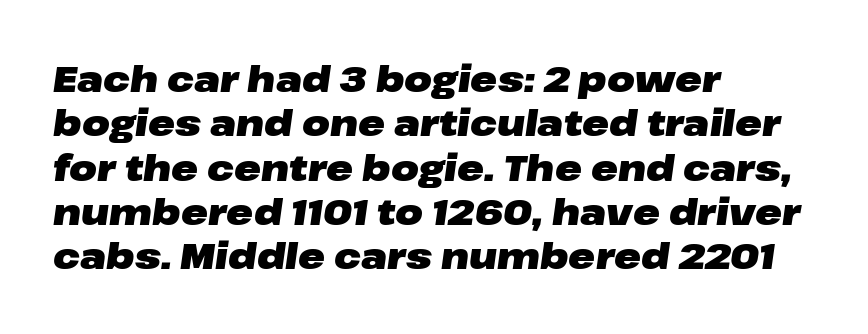
You could call the tracking neutral — neither tight nor loose. Left-aligned paragraph, ragged on the right. The passage shown is typed in a proportional face where columns would drift. It's the slanting kind of type.
